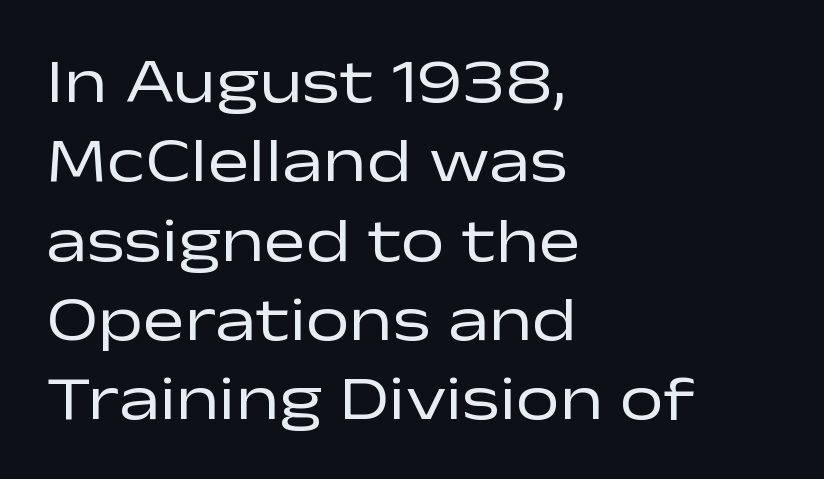
The image shows 62 px regular-weight, wide sans-serif type, upright; set left-aligned, normal line spacing (1.28x), normal letter spacing, not underlined; low stroke contrast and a medium x-height.
